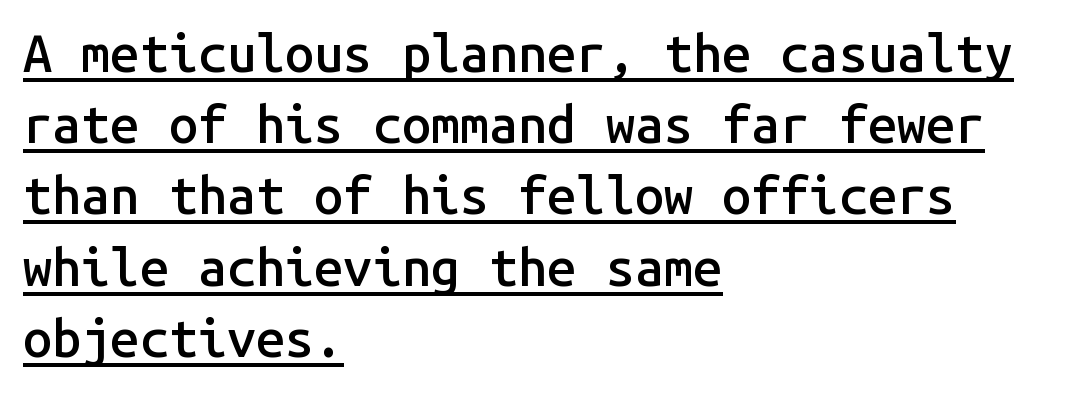
The image shows 52 px semibold sans-serif type, upright, monospaced; set left-aligned, normal line spacing (1.37x), normal letter spacing, underlined; low stroke contrast and a medium x-height.
